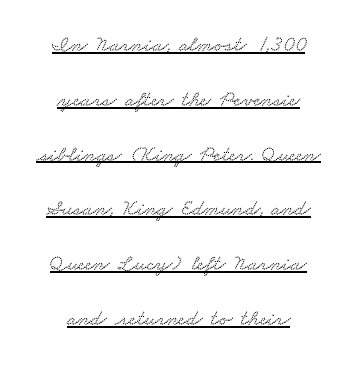
{"underline": "yes", "align": "center", "line_spacing": "loose", "line_spacing_ratio": 2.49, "letter_spacing": "normal", "letter_spacing_em": 0.0, "glyph_px": 22}
